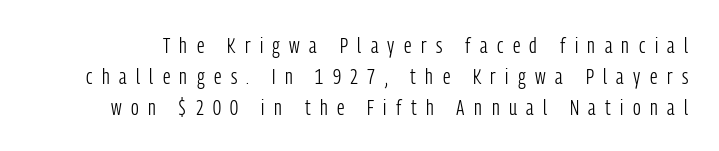
The image shows 22 px text type, upright; set normal line spacing (1.4x), unusually wide letter spacing (+0.43 em), not underlined.
